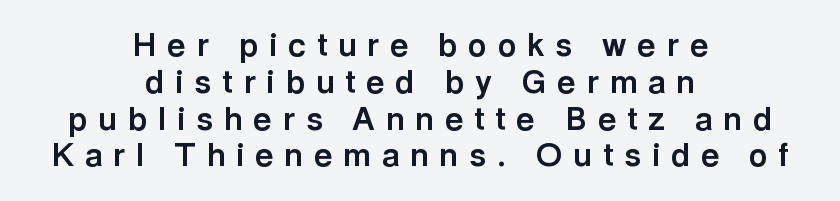
Q: Is the text bold? A: Yes.
Q: Is the text italic (slanted)? A: No, it is upright.
Q: Is the typeface a serif or a sans-serif typeface? A: Sans-serif.
Q: Is the text underlined? A: No.
Q: How is the paragraph aligned? A: Centered.
Q: Is the spacing between letters normal or unusually wide? A: Unusually wide.
Q: Is the spacing between lines tight, normal or loose? A: Tight.
Q: Width (condensed, normal, or wide)? A: Normal.
Q: x-height? A: Medium.
Q: Monospaced? A: No.
